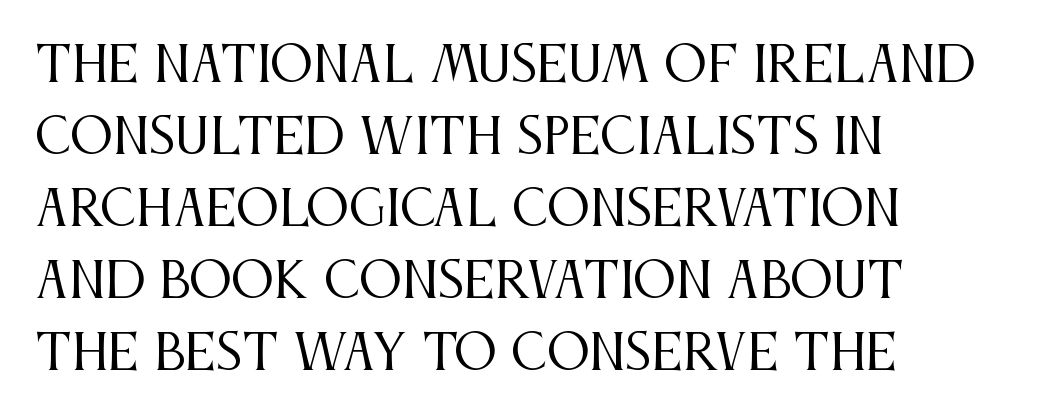
Q: Is the text bold? A: No.
Q: Is the text italic (slanted)? A: No, it is upright.
Q: Is the typeface a serif or a sans-serif typeface? A: Serif.
Q: Is the text underlined? A: No.
Q: How is the paragraph aligned? A: Left-aligned.
Q: Is the spacing between letters normal or unusually wide? A: Normal.
Q: Is the spacing between lines tight, normal or loose? A: Normal.
Q: Width (condensed, normal, or wide)? A: Condensed.
Q: Stroke contrast? A: Medium.
Q: x-height? A: Large.
Q: Monospaced? A: No.
